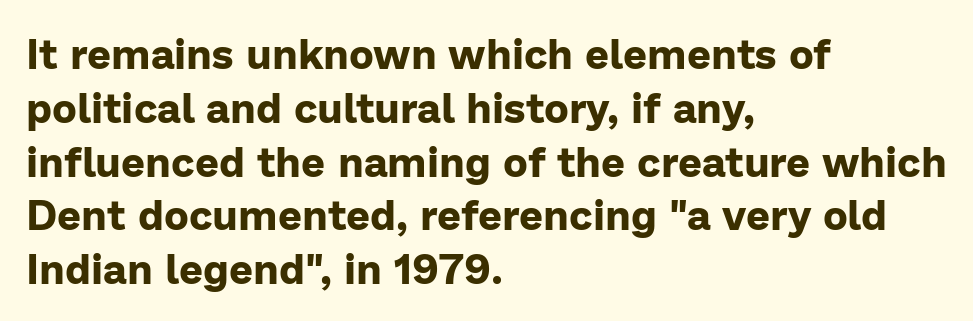
The image shows 42 px bold sans-serif type, upright; set left-aligned, normal line spacing (1.28x), normal letter spacing, not underlined; low stroke contrast and a medium x-height.
